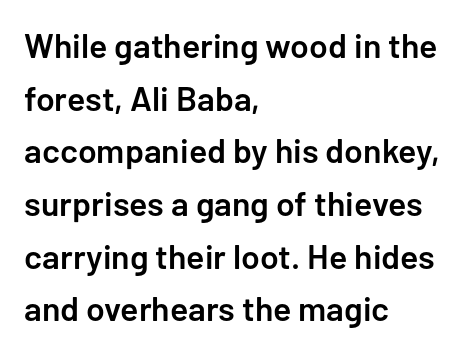
The image shows 34 px semibold sans-serif type, upright; set left-aligned, normal line spacing (1.55x), normal letter spacing, not underlined; low stroke contrast and a medium x-height.
